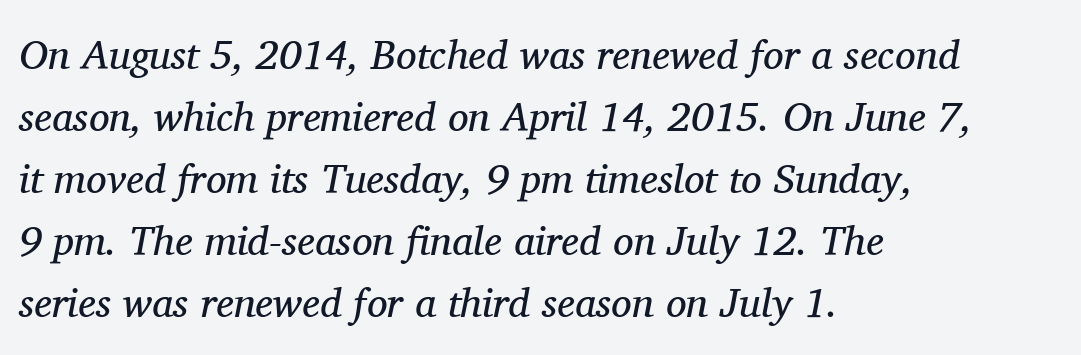
Regarding leading, the lines here are spaced in the standard way. The paragraph has a hard left edge and a soft right edge. This sample has the flowing, uneven cadence of proportional lettering. Letter spacing: default.
